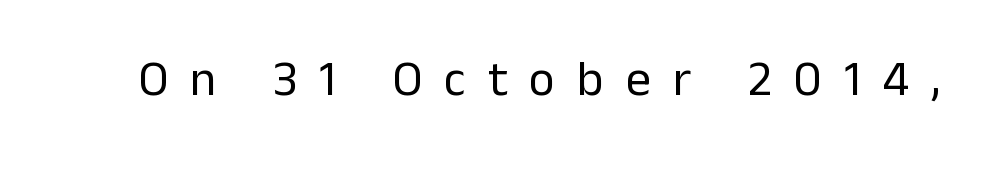
Q: Is the text bold? A: No.
Q: Is the text italic (slanted)? A: No, it is upright.
Q: Is the typeface a serif or a sans-serif typeface? A: Sans-serif.
Q: Is the text underlined? A: No.
Q: Is the spacing between letters normal or unusually wide? A: Unusually wide.
Q: Width (condensed, normal, or wide)? A: Normal.
Q: Stroke contrast? A: Low.
Q: x-height? A: Medium.
Q: Monospaced? A: No.
